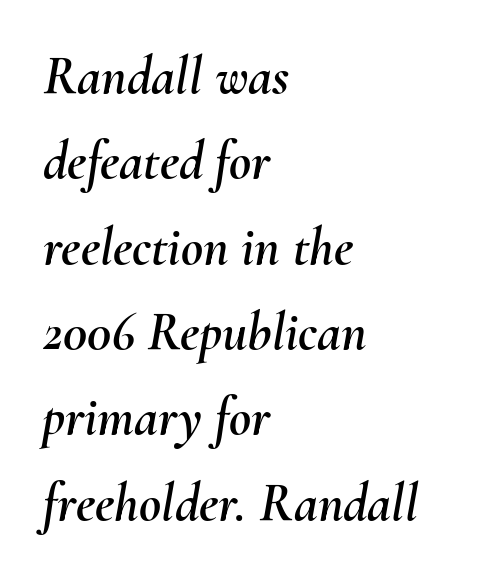
{"italic": "yes", "lean": "right", "slant_degrees": 10, "width": "normal", "stroke_contrast": "medium", "x_height": "small", "monospaced": "no", "underline": "no", "align": "left", "line_spacing": "normal", "line_spacing_ratio": 1.58, "letter_spacing": "normal", "letter_spacing_em": 0.0, "glyph_px": 54}
